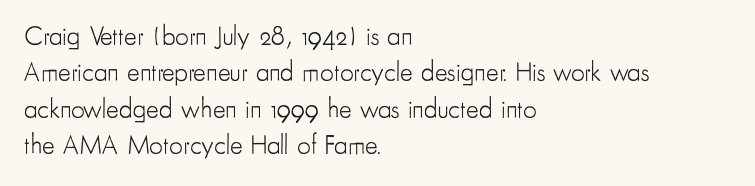
Upright lettering throughout. Reading down the column, the eye jumps a familiar distance to each next line. The typesetting does not lean heavy: it is not bold. Horizontal alignment here is leftward, the default for most running prose. The space directly below the letters is spotless. Glyph-to-glyph distance matches everyday printed text.
